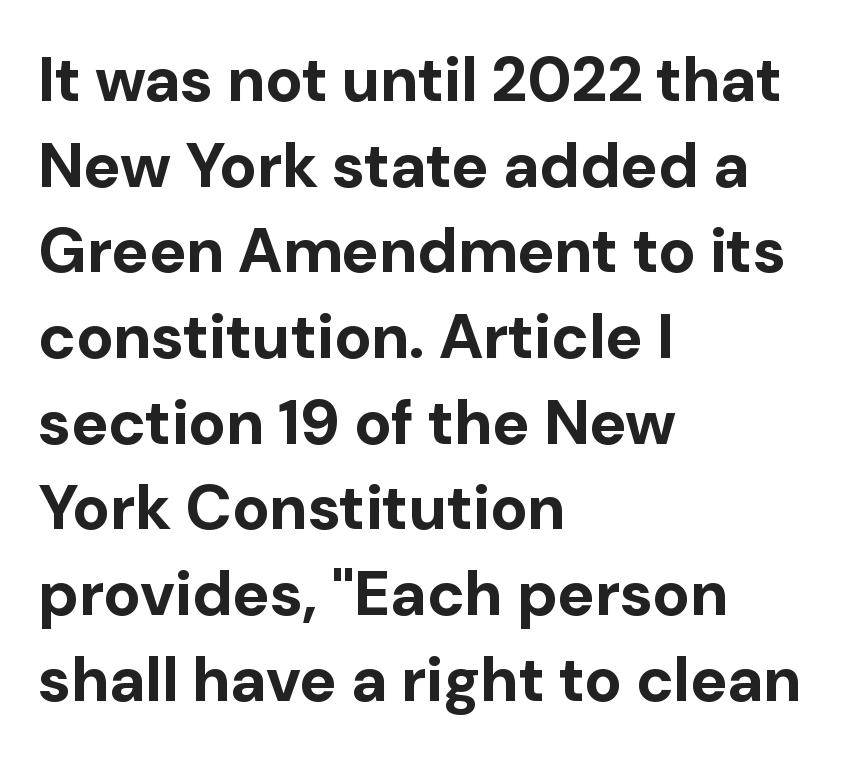
{"serif": "no", "italic": "no", "bold": "yes", "weight": "bold", "width": "normal", "stroke_contrast": "low", "x_height": "medium", "monospaced": "no", "underline": "no", "align": "left", "line_spacing": "normal", "line_spacing_ratio": 1.36, "letter_spacing": "normal", "letter_spacing_em": 0.0, "glyph_px": 63}
